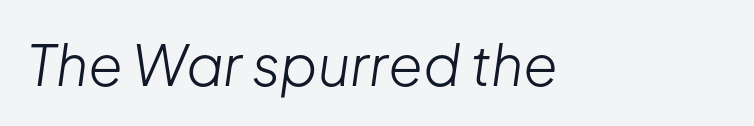
The image shows 56 px light type, italic (leaning right); set normal letter spacing, not underlined; low stroke contrast and a medium x-height.
